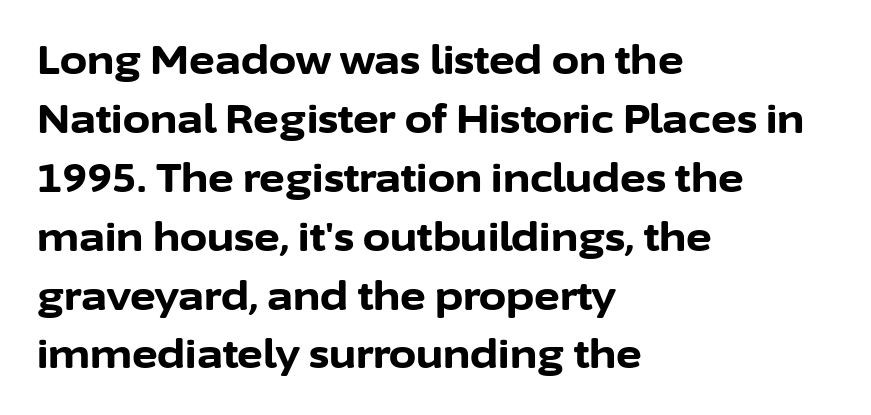
The image shows 39 px bold sans-serif type, upright; set left-aligned, normal line spacing (1.51x), normal letter spacing, not underlined; low stroke contrast and a medium x-height.
